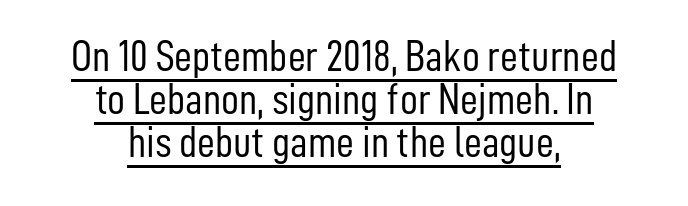
The image shows 44 px light, condensed sans-serif type, upright; set centered, tight line spacing (0.98x), normal letter spacing, underlined; low stroke contrast and a medium x-height.
